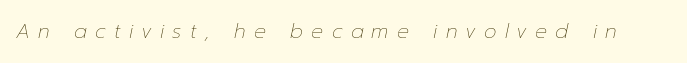
{"italic": "yes", "lean": "right", "slant_degrees": 12, "bold": "no", "underline": "no", "letter_spacing": "wide", "letter_spacing_em": 0.41, "glyph_px": 20}
